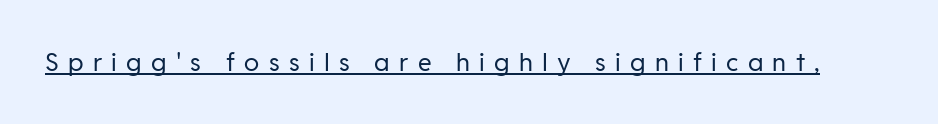
Style check: upright. Is the type heavy? It reads as light-to-regular instead. Compared with undecorated copy, this sample adds a rule below the words. The horizontal fit of the characters is loose and conspicuously gappy.
